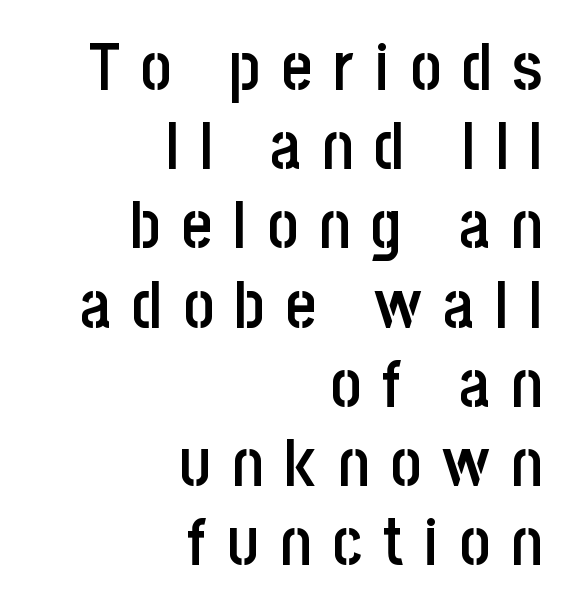
Between one letter and the next there's a generous, obvious gap. The letters advance in unequal steps, a hallmark of proportional type. Right-aligned paragraph, ragged on the left. In terms of posture, this sample is upright. Anything drawn beneath the words? Only blank space.
